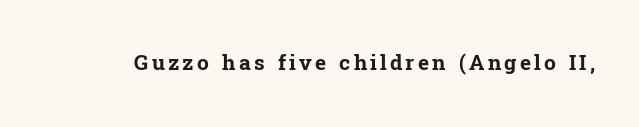
Pretty heavy lettering here — definitely bold. The passage shown is not underscored anywhere. Do the letters lean? They stand straight.
